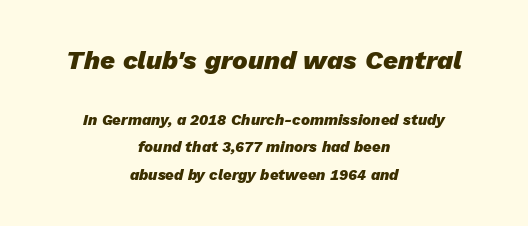
Q: Is the text bold? A: Yes.
Q: Is the text italic (slanted)? A: Yes, it leans right by about 13 degrees.
Q: Is the text underlined? A: No.
Q: How is the paragraph aligned? A: Centered.
Q: Is the spacing between letters normal or unusually wide? A: Normal.
Q: Which block of text is set in a larger size, the first (top) or the second (bottom)? A: The first (top) one.
